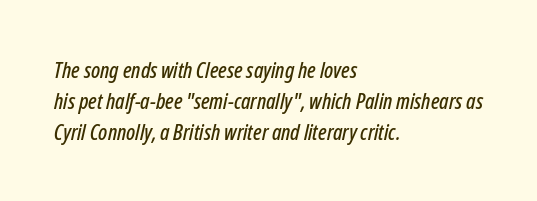
Q: Is the text italic (slanted)? A: Yes, it leans right by about 12 degrees.
Q: Is the text underlined? A: No.
Q: How is the paragraph aligned? A: Left-aligned.
Q: Is the spacing between letters normal or unusually wide? A: Normal.
Q: Is the spacing between lines tight, normal or loose? A: Normal.
